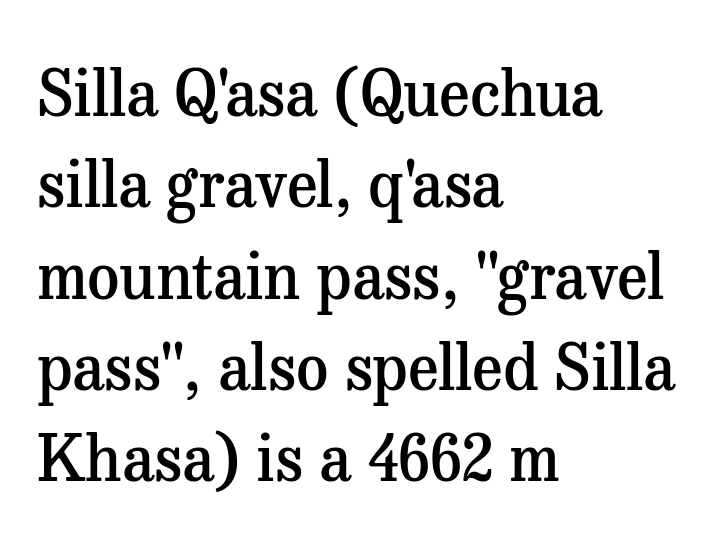
{"serif": "yes", "italic": "no", "bold": "semi", "weight": "semibold", "width": "normal", "stroke_contrast": "medium", "x_height": "medium", "monospaced": "no", "underline": "no", "align": "left", "line_spacing": "normal", "line_spacing_ratio": 1.45, "letter_spacing": "normal", "letter_spacing_em": 0.0, "glyph_px": 63}
